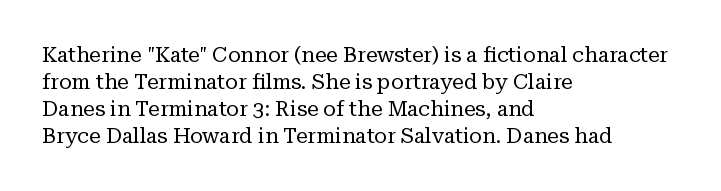
The image shows 21 px text type, upright; set left-aligned, normal line spacing (1.28x), normal letter spacing, not underlined.
